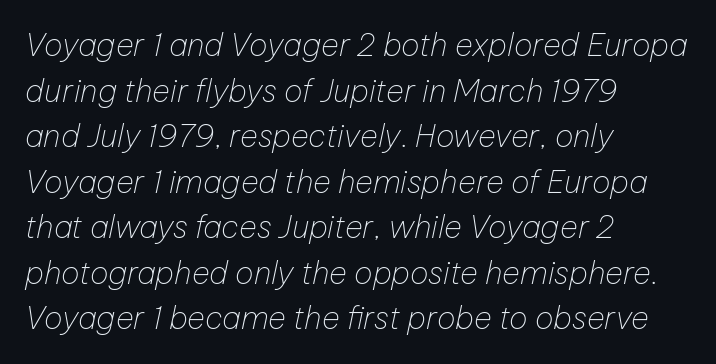
Standard letterfit; no display-style spreading of the glyphs. Do the characters align in a grid? No, the font is proportional. Compared with a typical body face, this is equally light or lighter still. Vertically, the passage feels balanced, rows spaced as you'd expect. The whole block is typeset with a tilt. Layout note: lines flush left.
